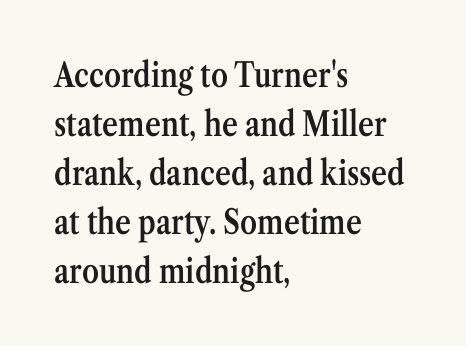
{"serif": "yes", "italic": "no", "bold": "semi", "weight": "semibold", "width": "condensed", "stroke_contrast": "medium", "x_height": "medium", "monospaced": "no", "underline": "no", "align": "left", "line_spacing": "normal", "line_spacing_ratio": 1.44, "letter_spacing": "normal", "letter_spacing_em": 0.0, "glyph_px": 34}
